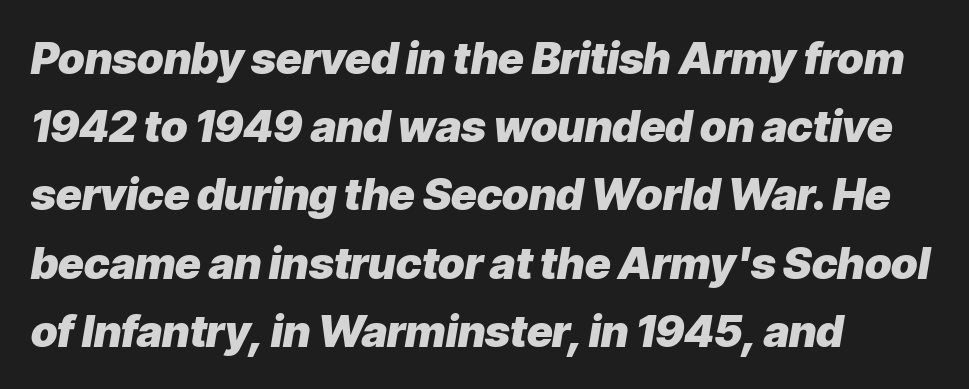
{"italic": "yes", "lean": "right", "slant_degrees": 9, "bold": "yes", "weight": "heavy", "width": "normal", "stroke_contrast": "low", "x_height": "medium", "monospaced": "no", "underline": "no", "align": "left", "line_spacing": "normal", "line_spacing_ratio": 1.55, "letter_spacing": "normal", "letter_spacing_em": 0.0, "glyph_px": 44}
